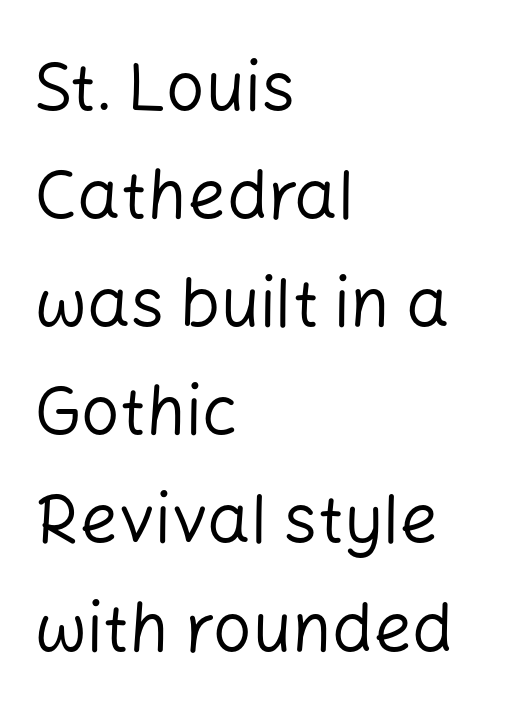
Q: Is the text bold? A: No.
Q: Is the text italic (slanted)? A: No, it is upright.
Q: Is the typeface a serif or a sans-serif typeface? A: Sans-serif.
Q: Is the text underlined? A: No.
Q: How is the paragraph aligned? A: Left-aligned.
Q: Is the spacing between letters normal or unusually wide? A: Normal.
Q: Is the spacing between lines tight, normal or loose? A: Normal.
Q: Width (condensed, normal, or wide)? A: Normal.
Q: Stroke contrast? A: Low.
Q: x-height? A: Medium.
Q: Monospaced? A: No.
